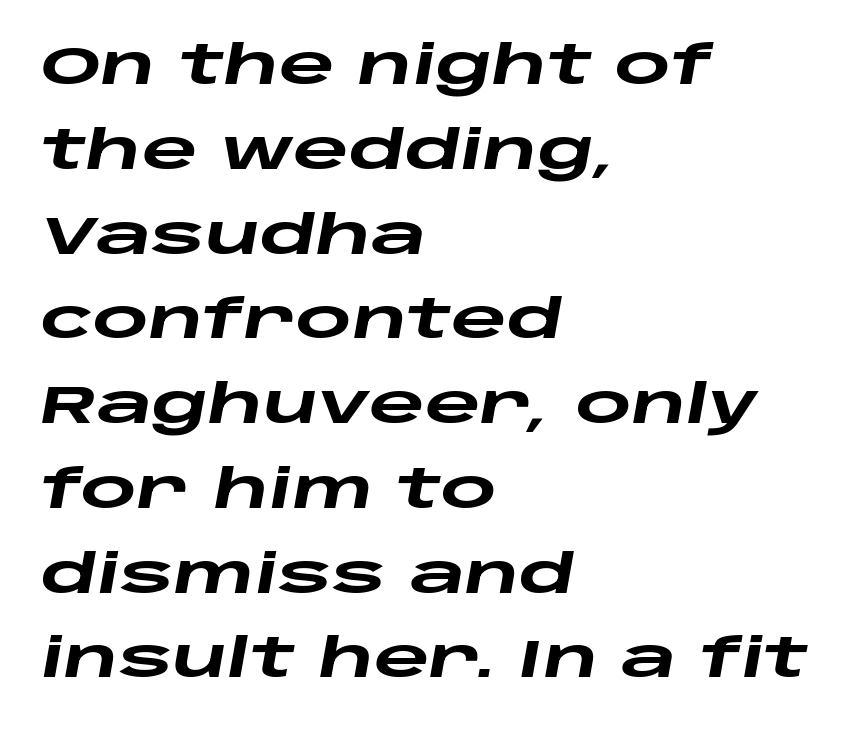
{"italic": "yes", "lean": "right", "slant_degrees": 10, "bold": "yes", "weight": "heavy", "width": "wide", "stroke_contrast": "low", "x_height": "large", "monospaced": "no", "underline": "no", "align": "left", "line_spacing": "normal", "line_spacing_ratio": 1.57, "letter_spacing": "normal", "letter_spacing_em": 0.0, "glyph_px": 54}
